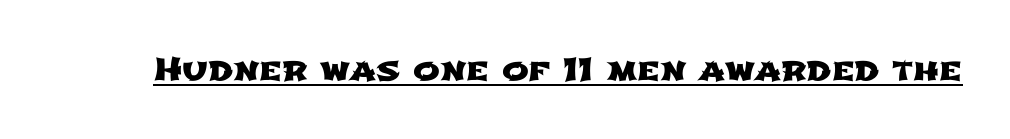
{"serif": "no", "width": "wide", "stroke_contrast": "low", "x_height": "medium", "monospaced": "no", "underline": "yes", "letter_spacing": "normal", "letter_spacing_em": 0.0, "glyph_px": 32}
